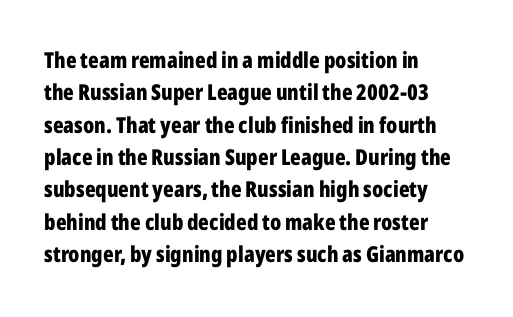
Q: Is the text bold? A: Yes.
Q: Is the text italic (slanted)? A: No, it is upright.
Q: Is the text underlined? A: No.
Q: How is the paragraph aligned? A: Left-aligned.
Q: Is the spacing between letters normal or unusually wide? A: Normal.
Q: Is the spacing between lines tight, normal or loose? A: Normal.
